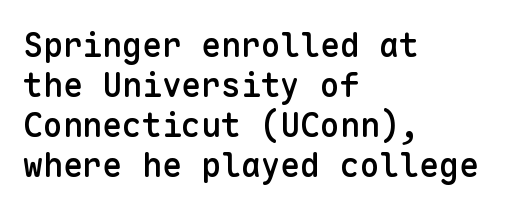
Q: Is the text bold? A: Semi-bold.
Q: Is the text italic (slanted)? A: No, it is upright.
Q: Is the typeface a serif or a sans-serif typeface? A: Sans-serif.
Q: Is the text underlined? A: No.
Q: How is the paragraph aligned? A: Left-aligned.
Q: Is the spacing between letters normal or unusually wide? A: Normal.
Q: Width (condensed, normal, or wide)? A: Normal.
Q: Stroke contrast? A: Low.
Q: x-height? A: Medium.
Q: Monospaced? A: Yes.
